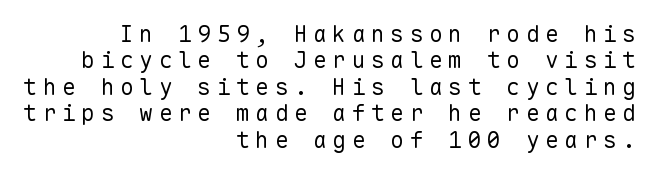
Q: Is the text bold? A: No.
Q: Is the text italic (slanted)? A: No, it is upright.
Q: Is the text underlined? A: No.
Q: How is the paragraph aligned? A: Right-aligned.
Q: Is the spacing between letters normal or unusually wide? A: Unusually wide.
Q: Is the spacing between lines tight, normal or loose? A: Tight.
